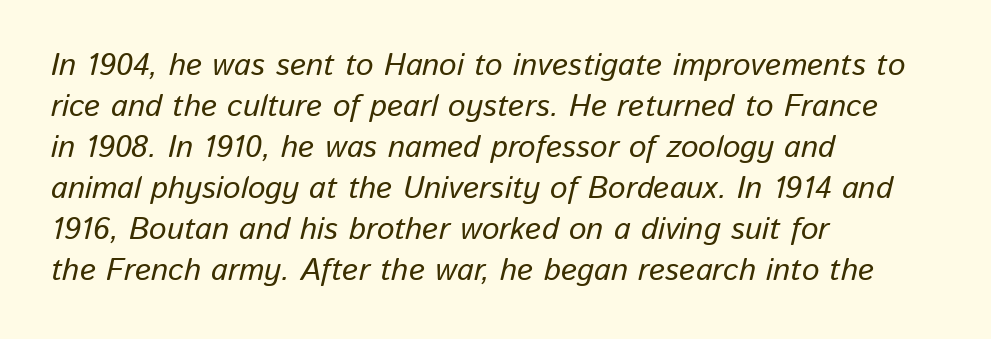
The image shows 31 px text type, italic (leaning right); set left-aligned, normal line spacing (1.32x), normal letter spacing, not underlined; low stroke contrast and a medium x-height.
